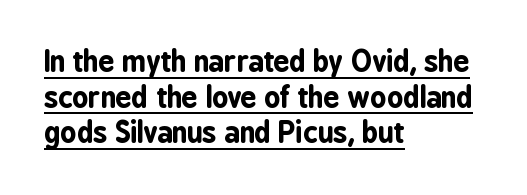
The image shows 28 px bold, condensed sans-serif type, upright; set left-aligned, normal line spacing (1.27x), normal letter spacing, underlined; low stroke contrast and a medium x-height.
